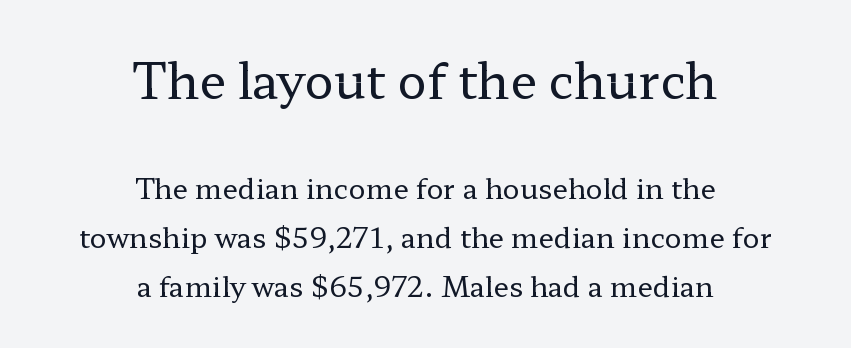
The image shows 49 px regular-weight, wide serif type, upright; set centered, line spacing 1.74x, normal letter spacing, not underlined; the first (top) block is 1.75x larger; low stroke contrast and a medium x-height.
